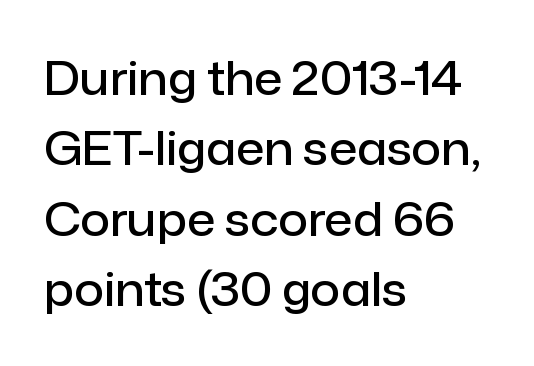
Q: Is the text bold? A: Semi-bold.
Q: Is the text italic (slanted)? A: No, it is upright.
Q: Is the typeface a serif or a sans-serif typeface? A: Sans-serif.
Q: Is the text underlined? A: No.
Q: How is the paragraph aligned? A: Left-aligned.
Q: Is the spacing between letters normal or unusually wide? A: Normal.
Q: Is the spacing between lines tight, normal or loose? A: Normal.
Q: Width (condensed, normal, or wide)? A: Normal.
Q: Stroke contrast? A: Low.
Q: x-height? A: Medium.
Q: Monospaced? A: No.
